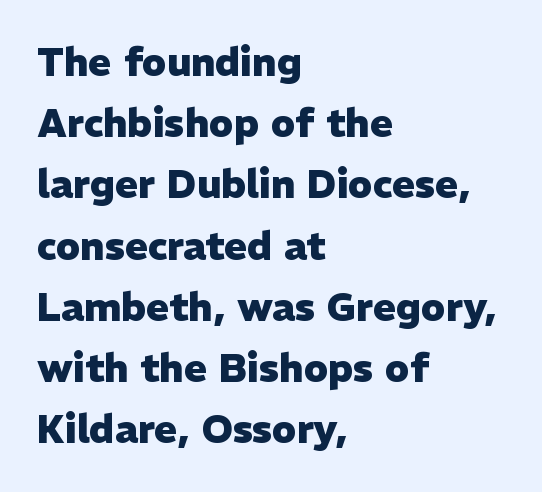
{"serif": "no", "italic": "no", "bold": "yes", "weight": "heavy", "width": "normal", "stroke_contrast": "low", "x_height": "medium", "monospaced": "no", "underline": "no", "align": "left", "line_spacing": "normal", "line_spacing_ratio": 1.57, "letter_spacing": "normal", "letter_spacing_em": 0.0, "glyph_px": 39}
